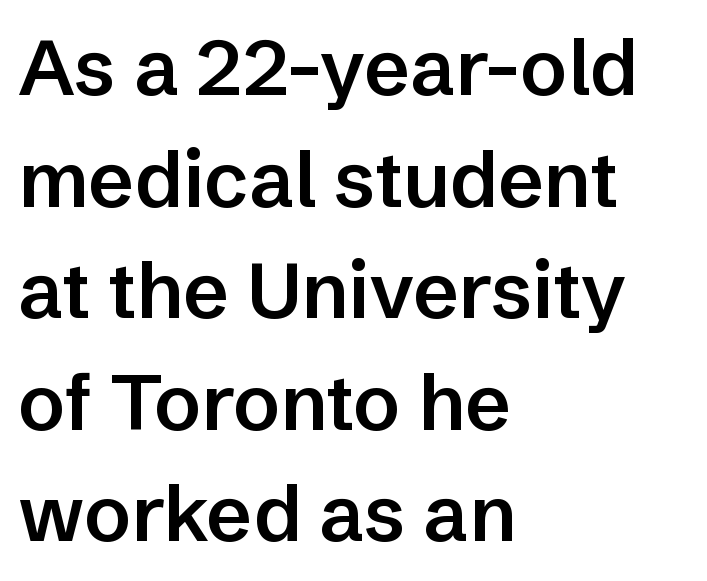
Q: Is the text bold? A: Semi-bold.
Q: Is the text italic (slanted)? A: No, it is upright.
Q: Is the typeface a serif or a sans-serif typeface? A: Sans-serif.
Q: Is the text underlined? A: No.
Q: How is the paragraph aligned? A: Left-aligned.
Q: Is the spacing between letters normal or unusually wide? A: Normal.
Q: Is the spacing between lines tight, normal or loose? A: Normal.
Q: Width (condensed, normal, or wide)? A: Normal.
Q: Stroke contrast? A: Low.
Q: x-height? A: Medium.
Q: Monospaced? A: No.
